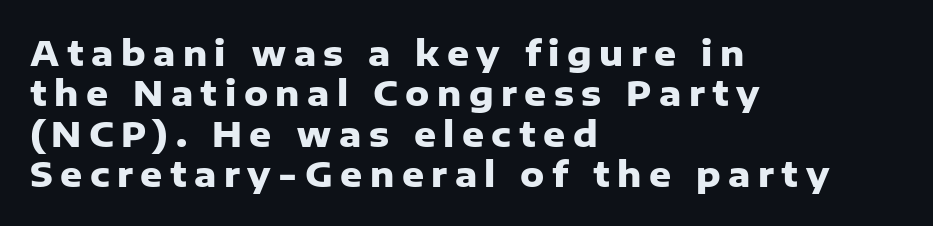
The image shows 34 px heavy sans-serif type, upright; set left-aligned, line spacing 1.19x, unusually wide letter spacing (+0.22 em), not underlined; low stroke contrast and a medium x-height.
